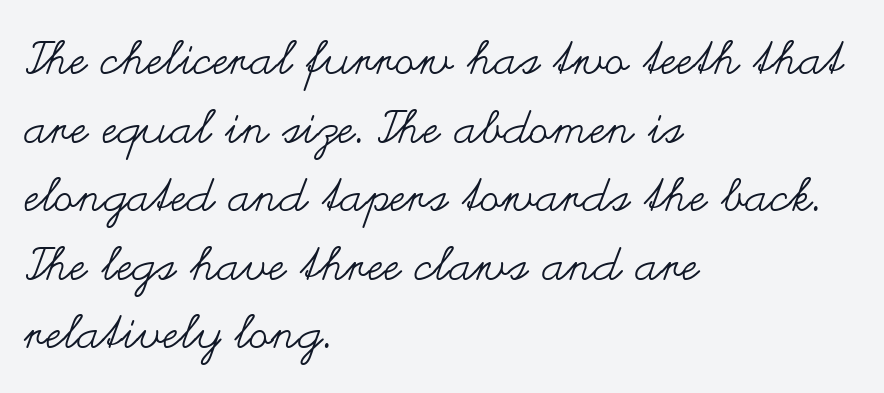
Casual observation: everything's shoved over to the left. Decoration check: the copy has no underline. The characters are drawn with everyday or finer stroke widths.
